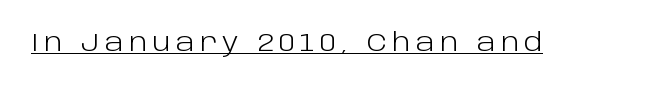
Q: Is the text bold? A: No.
Q: Is the text italic (slanted)? A: No, it is upright.
Q: Is the text underlined? A: Yes.
Q: Is the spacing between letters normal or unusually wide? A: Unusually wide.
